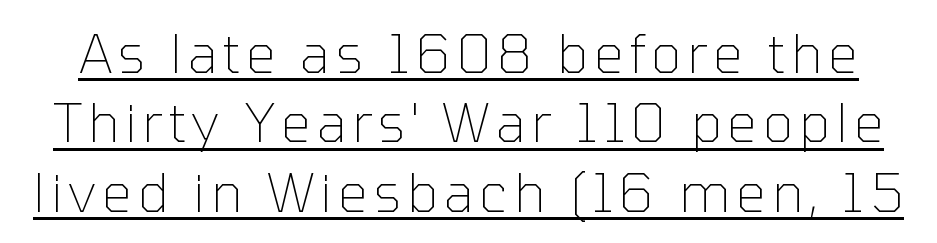
{"serif": "no", "italic": "no", "bold": "no", "weight": "thin", "width": "normal", "stroke_contrast": "low", "x_height": "medium", "monospaced": "no", "underline": "yes", "line_spacing": "normal", "line_spacing_ratio": 1.31, "glyph_px": 53}
